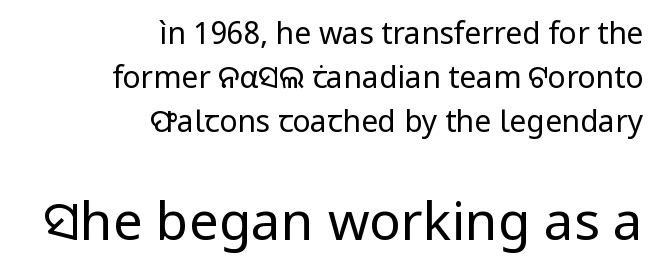
{"serif": "no", "italic": "no", "bold": "no", "weight": "regular", "width": "normal", "stroke_contrast": "low", "x_height": "medium", "monospaced": "no", "underline": "no", "align": "right", "line_spacing": "normal", "line_spacing_ratio": 1.47, "letter_spacing": "normal", "letter_spacing_em": 0.0, "larger_block": "second", "size_ratio": 1.77, "glyph_px": 53}
